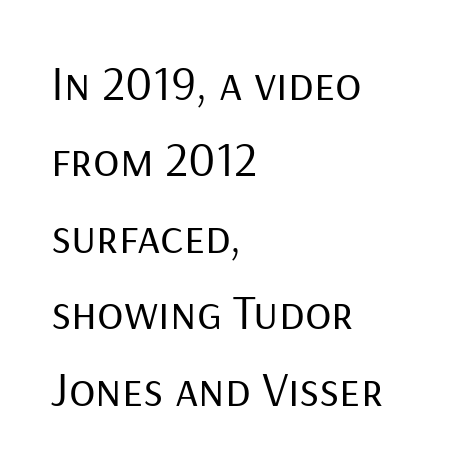
The image shows 49 px regular-weight sans-serif type, upright; set left-aligned, normal line spacing (1.56x), normal letter spacing, not underlined; low stroke contrast and a medium x-height.
